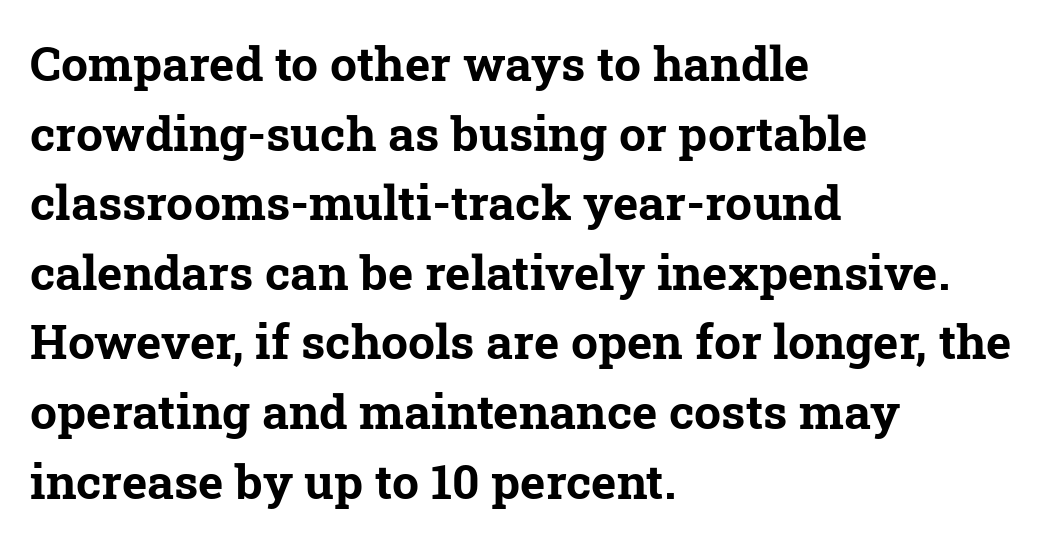
Q: Is the text bold? A: Yes.
Q: Is the typeface a serif or a sans-serif typeface? A: Serif.
Q: Is the text underlined? A: No.
Q: How is the paragraph aligned? A: Left-aligned.
Q: Is the spacing between letters normal or unusually wide? A: Normal.
Q: Is the spacing between lines tight, normal or loose? A: Normal.
Q: Width (condensed, normal, or wide)? A: Normal.
Q: Stroke contrast? A: Low.
Q: x-height? A: Medium.
Q: Monospaced? A: No.
